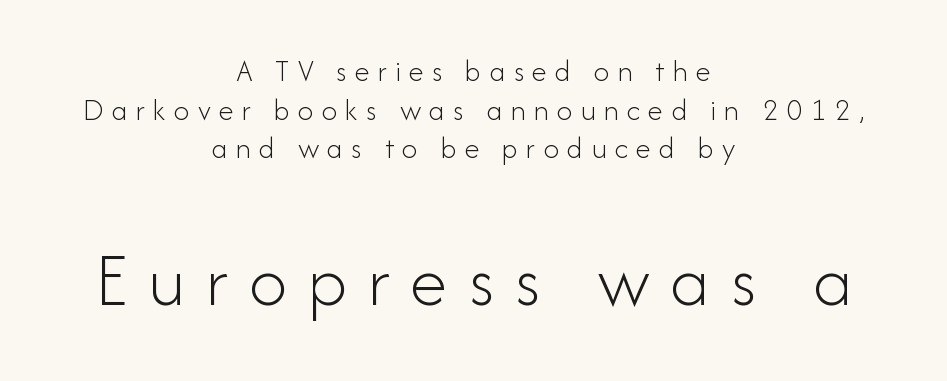
The image shows 77 px light sans-serif type, upright; set centered, normal line spacing (1.25x), unusually wide letter spacing (+0.26 em), not underlined; the second (bottom) block is 2.48x larger; low stroke contrast and a small x-height.
